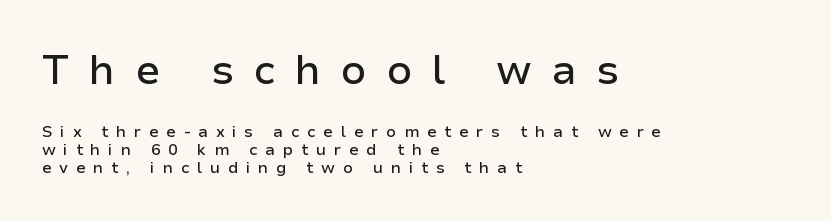
The lines are packed closely together with very little leading. Spacing verdict: proportional, widths tailored to each character. Check the space under the baseline: it is left empty. Scale decreases going downward across the two blocks. How are the letters spaced? Widely, with obvious added tracking. A roman cut, with each character standing at attention.
